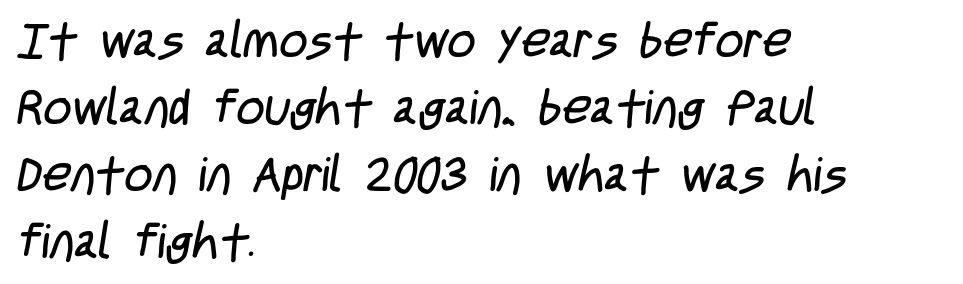
Q: Is the text bold? A: No.
Q: Is the typeface a serif or a sans-serif typeface? A: Sans-serif.
Q: Is the text underlined? A: No.
Q: How is the paragraph aligned? A: Left-aligned.
Q: Is the spacing between letters normal or unusually wide? A: Normal.
Q: Is the spacing between lines tight, normal or loose? A: Normal.
Q: Width (condensed, normal, or wide)? A: Condensed.
Q: Stroke contrast? A: Low.
Q: x-height? A: Large.
Q: Monospaced? A: No.
